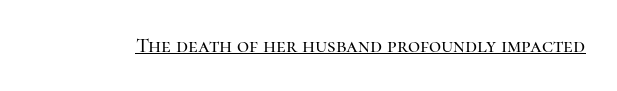
{"italic": "no", "underline": "yes", "letter_spacing": "normal", "letter_spacing_em": 0.0, "glyph_px": 21}
